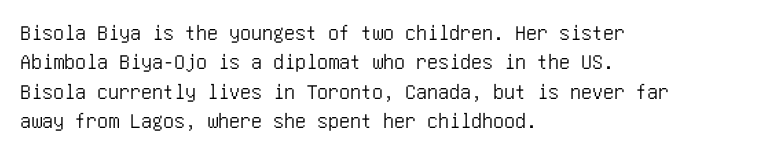
{"italic": "no", "underline": "no", "align": "left", "line_spacing": "normal", "line_spacing_ratio": 1.33, "letter_spacing": "normal", "letter_spacing_em": 0.0, "glyph_px": 22}
